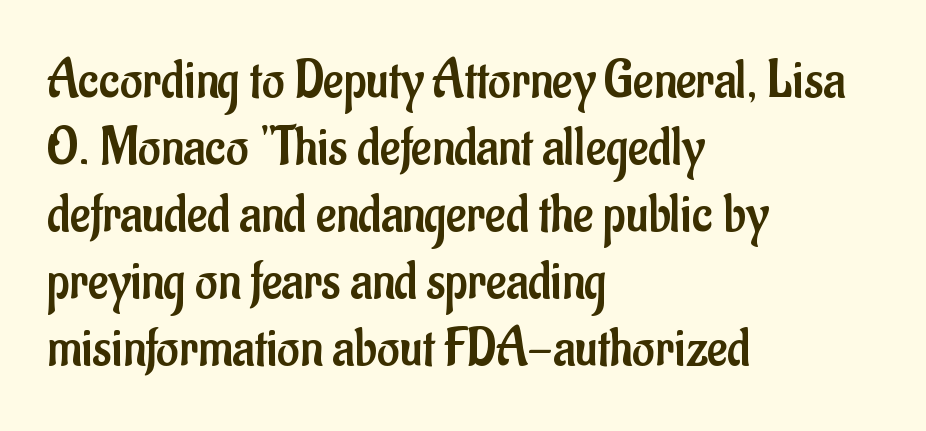
{"serif": "no", "italic": "no", "bold": "no", "weight": "regular", "width": "condensed", "stroke_contrast": "low", "x_height": "small", "monospaced": "no", "underline": "no", "align": "left", "line_spacing_ratio": 1.22, "letter_spacing": "normal", "letter_spacing_em": 0.0, "glyph_px": 55}
